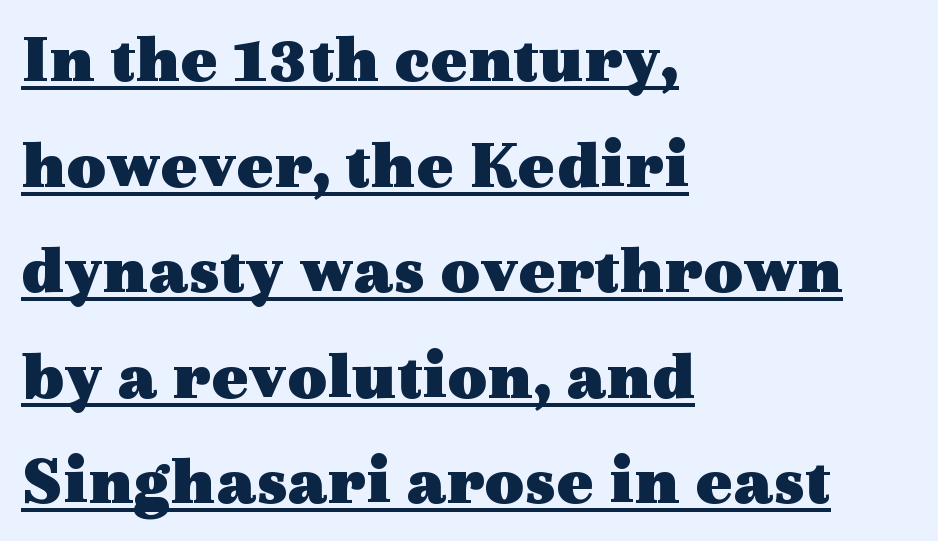
No italicization has been applied; the sample stays upright. This sample uses plain, unmodified letter spacing. This sample keeps an unexceptional amount of space between lines. I'd call this a serif setting — the letters wear small feet. The rendering uses the underline text-decoration.
